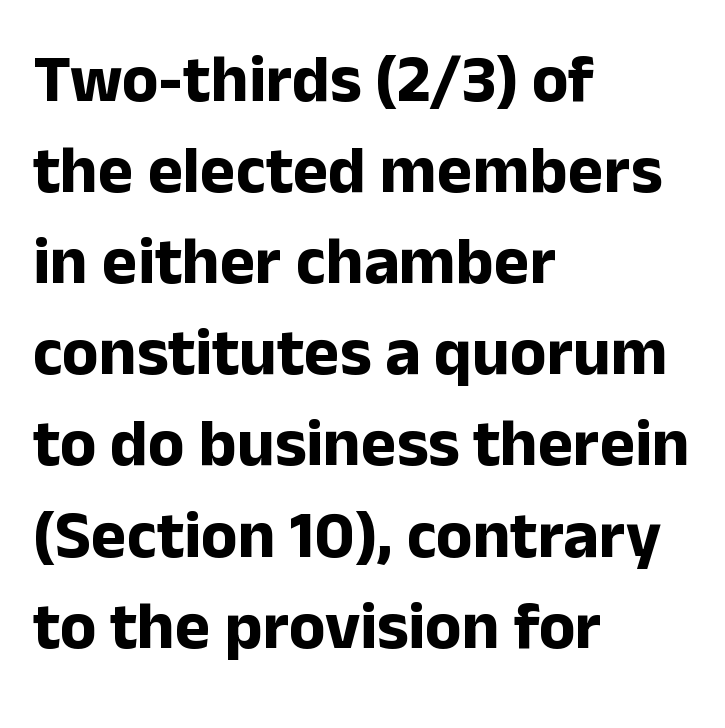
Does the weight exceed regular? Yes, all the way to bold. In terms of letterspacing, this is plain default setting. The rendering shows plain stroke endings on the letterforms — a sans-serif design. Proportional: the letters do not fall into vertical columns.
